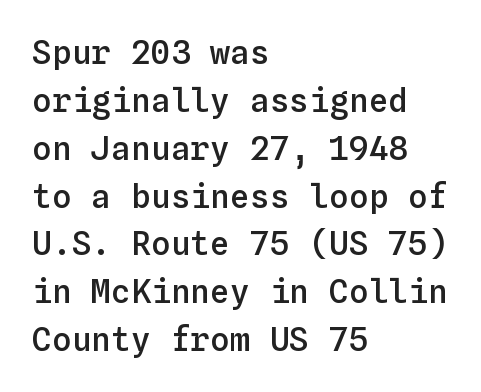
Q: Is the text bold? A: Semi-bold.
Q: Is the text italic (slanted)? A: No, it is upright.
Q: Is the text underlined? A: No.
Q: How is the paragraph aligned? A: Left-aligned.
Q: Is the spacing between letters normal or unusually wide? A: Normal.
Q: Is the spacing between lines tight, normal or loose? A: Normal.
Q: Width (condensed, normal, or wide)? A: Normal.
Q: Stroke contrast? A: Low.
Q: x-height? A: Medium.
Q: Monospaced? A: Yes.
